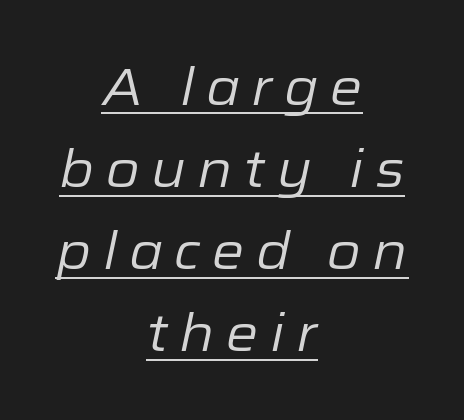
The image shows 52 px regular-weight type, italic (leaning right); set centered, normal line spacing (1.58x), unusually wide letter spacing (+0.22 em), underlined; low stroke contrast and a medium x-height.
